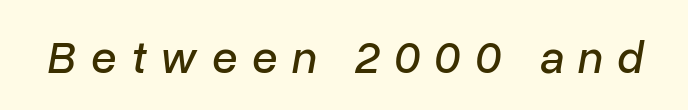
Q: Is the text italic (slanted)? A: Yes, it leans right by about 10 degrees.
Q: Is the text underlined? A: No.
Q: Is the spacing between letters normal or unusually wide? A: Unusually wide.
Q: Width (condensed, normal, or wide)? A: Normal.
Q: Stroke contrast? A: Low.
Q: x-height? A: Medium.
Q: Monospaced? A: No.
